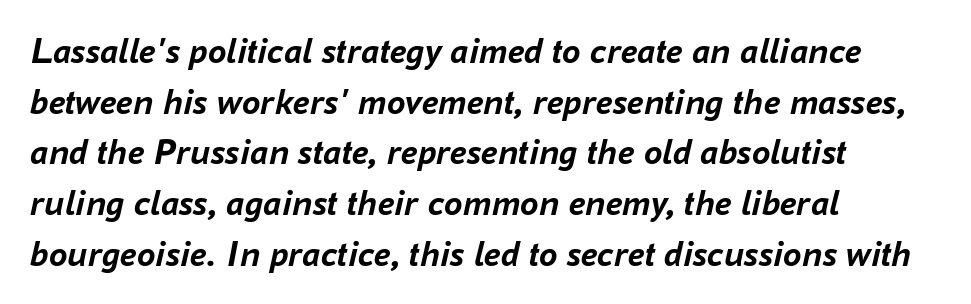
The image shows 37 px semibold type, italic (leaning right); set left-aligned, normal line spacing (1.37x), normal letter spacing, not underlined; low stroke contrast and a medium x-height.
